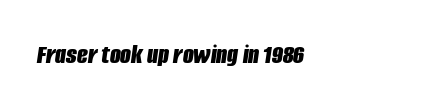
Q: Is the text bold? A: Yes.
Q: Is the text italic (slanted)? A: Yes, it leans right by about 8 degrees.
Q: Is the text underlined? A: No.
Q: Is the spacing between letters normal or unusually wide? A: Normal.
Q: Width (condensed, normal, or wide)? A: Condensed.
Q: Stroke contrast? A: Low.
Q: x-height? A: Large.
Q: Monospaced? A: No.
